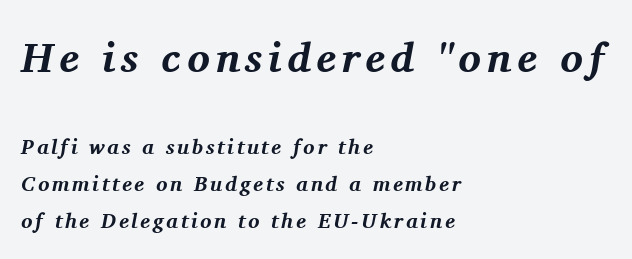
The image shows 42 px bold serif type, italic (leaning right); set left-aligned, line spacing 1.75x, not underlined; the first (top) block is 2.0x larger; medium stroke contrast and a medium x-height.
